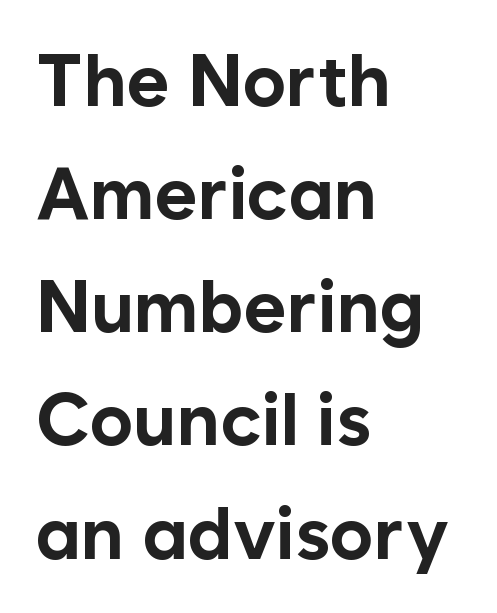
Q: Is the text bold? A: Yes.
Q: Is the text italic (slanted)? A: No, it is upright.
Q: Is the typeface a serif or a sans-serif typeface? A: Sans-serif.
Q: Is the text underlined? A: No.
Q: How is the paragraph aligned? A: Left-aligned.
Q: Is the spacing between letters normal or unusually wide? A: Normal.
Q: Is the spacing between lines tight, normal or loose? A: Normal.
Q: Width (condensed, normal, or wide)? A: Normal.
Q: Stroke contrast? A: Low.
Q: x-height? A: Medium.
Q: Monospaced? A: No.
